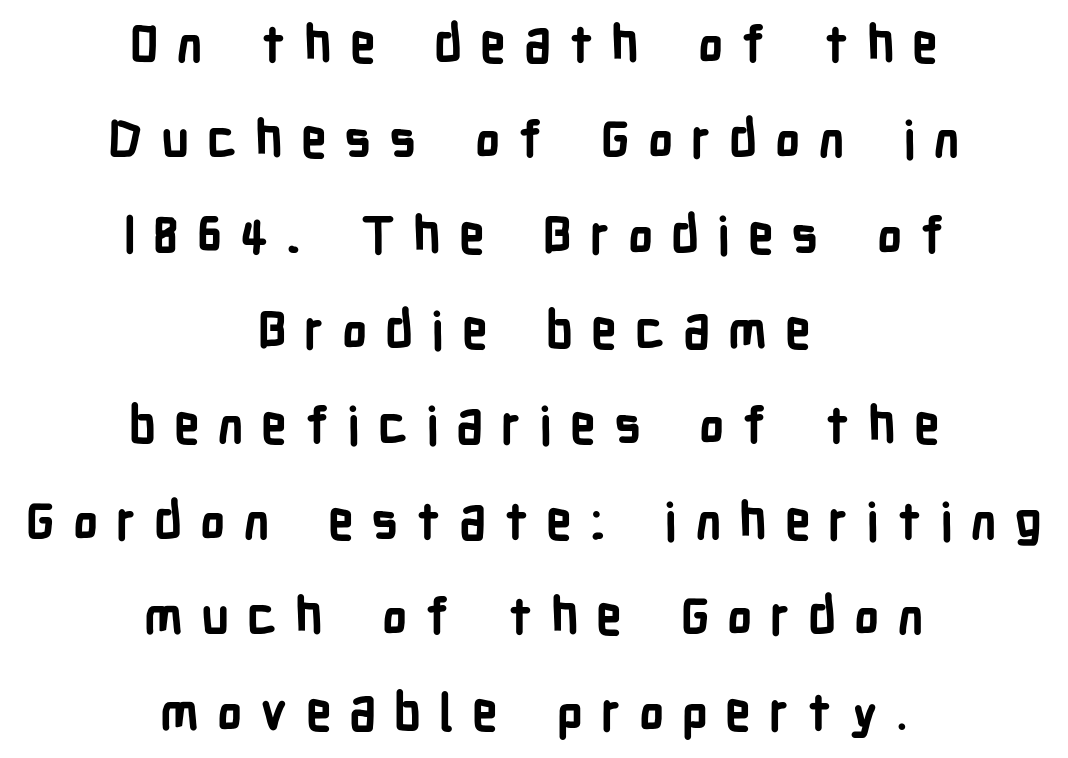
Looks like regular typesetting: each glyph gets only the width it needs. Every stem runs plumb, perpendicular to the baseline. The gaps between neighbouring characters are conspicuously large. Horizontal alignment here is central, giving a formal, balanced look. You can tell from the bare stems that sans-serif type was used. The passage shown is not underscored anywhere.
